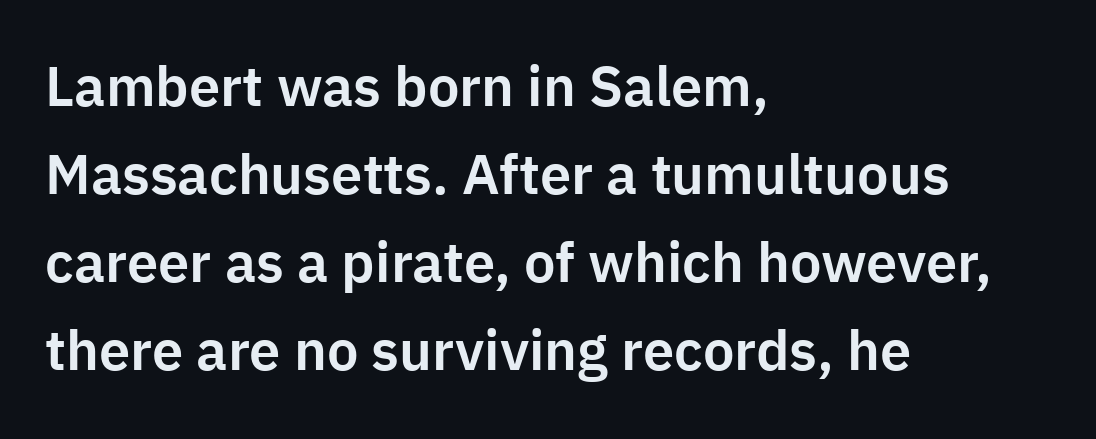
The image shows 56 px sans-serif type, upright; set left-aligned, normal line spacing (1.57x), normal letter spacing, not underlined; low stroke contrast and a medium x-height.
